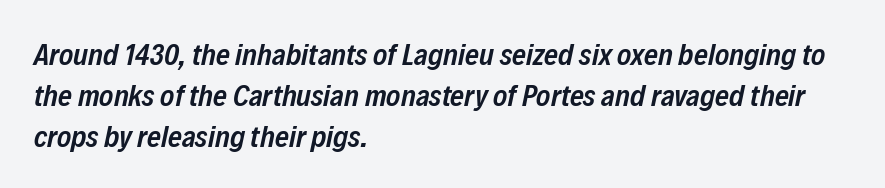
The image shows 30 px semibold, condensed type, italic (leaning right); set left-aligned, normal line spacing (1.37x), normal letter spacing, not underlined; low stroke contrast and a medium x-height.
